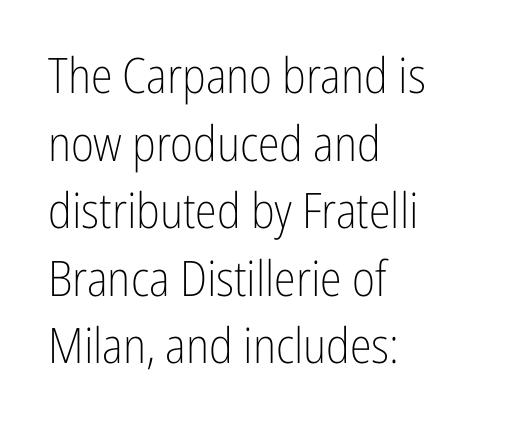
Q: Is the text bold? A: No.
Q: Is the text italic (slanted)? A: No, it is upright.
Q: Is the typeface a serif or a sans-serif typeface? A: Sans-serif.
Q: Is the text underlined? A: No.
Q: How is the paragraph aligned? A: Left-aligned.
Q: Is the spacing between letters normal or unusually wide? A: Normal.
Q: Is the spacing between lines tight, normal or loose? A: Normal.
Q: Width (condensed, normal, or wide)? A: Condensed.
Q: Stroke contrast? A: Low.
Q: x-height? A: Medium.
Q: Monospaced? A: No.
